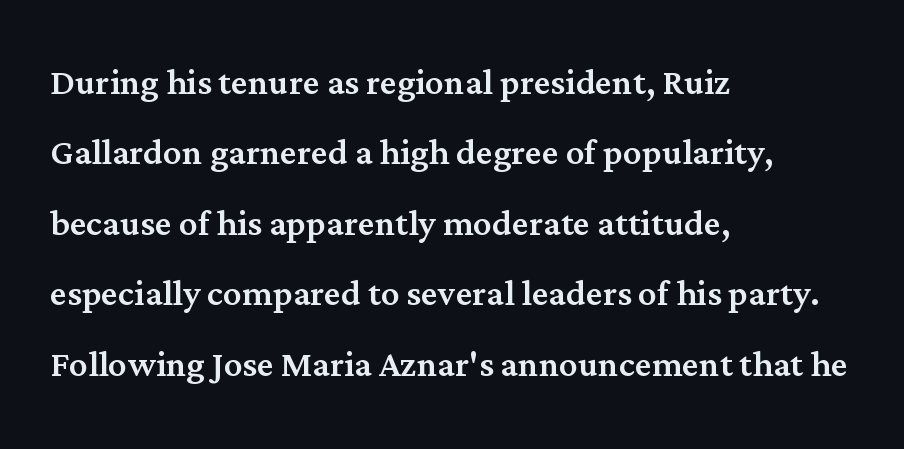
Summary of vertical rhythm: regular, with standard interline spacing. The passage shown is typeset with a serif family. This sample is left-justified, so line endings fall wherever the words run out. Varying glyph widths throughout — classic text-font behaviour. The lettering holds an erect, upright posture throughout.
